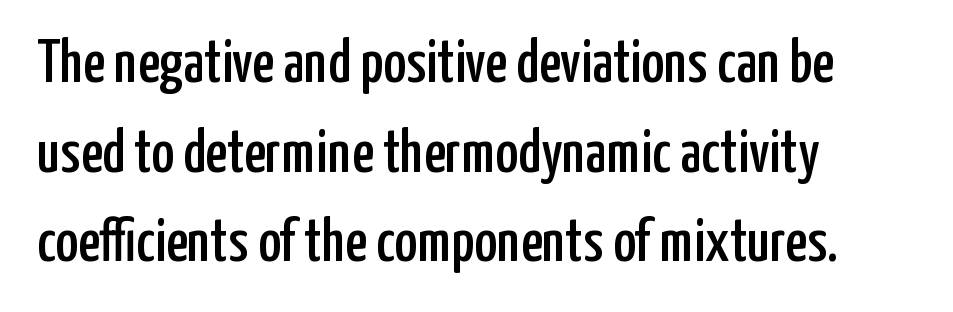
Q: Is the text italic (slanted)? A: No, it is upright.
Q: Is the typeface a serif or a sans-serif typeface? A: Sans-serif.
Q: Is the text underlined? A: No.
Q: How is the paragraph aligned? A: Left-aligned.
Q: Is the spacing between letters normal or unusually wide? A: Normal.
Q: Is the spacing between lines tight, normal or loose? A: Normal.
Q: Width (condensed, normal, or wide)? A: Condensed.
Q: Stroke contrast? A: Low.
Q: x-height? A: Medium.
Q: Monospaced? A: No.
